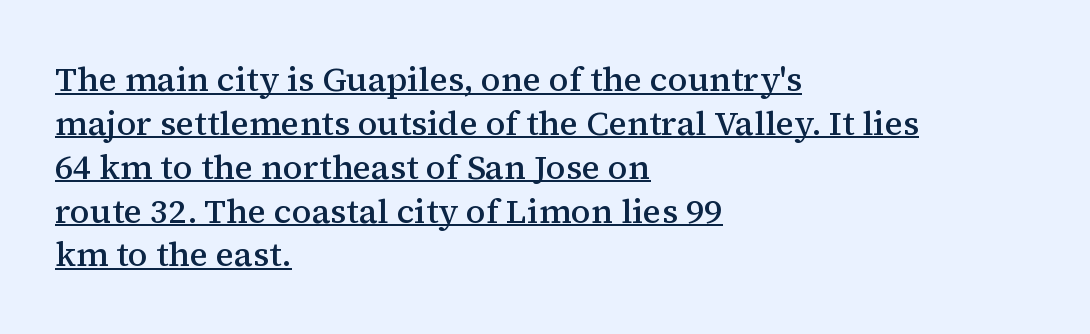
{"serif": "yes", "italic": "no", "bold": "semi", "weight": "semibold", "width": "normal", "stroke_contrast": "medium", "x_height": "medium", "monospaced": "no", "underline": "yes", "align": "left", "line_spacing": "normal", "line_spacing_ratio": 1.29, "letter_spacing": "normal", "letter_spacing_em": 0.0, "glyph_px": 34}
